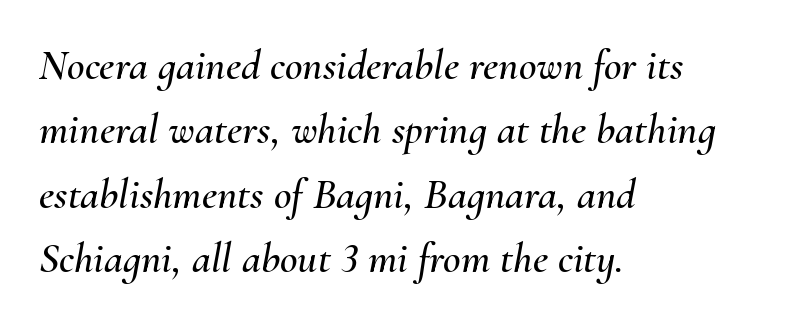
{"italic": "yes", "lean": "right", "slant_degrees": 10, "width": "normal", "stroke_contrast": "medium", "x_height": "small", "monospaced": "no", "underline": "no", "align": "left", "line_spacing": "normal", "line_spacing_ratio": 1.5, "letter_spacing": "normal", "letter_spacing_em": 0.0, "glyph_px": 43}
